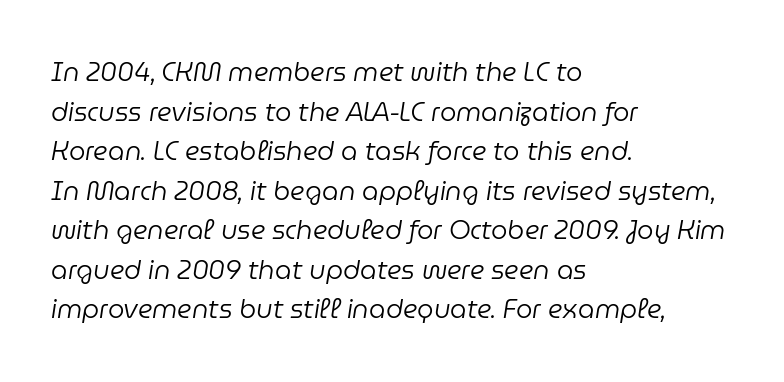
Observe the ordinary spacing: letters are neighbours, not strangers. Quick note: italic. Is there much room between lines? A standard amount, neither cramped nor airy. Anything drawn beneath the words? Only blank space. Compared with a typical body face, this is equally light or lighter still.
